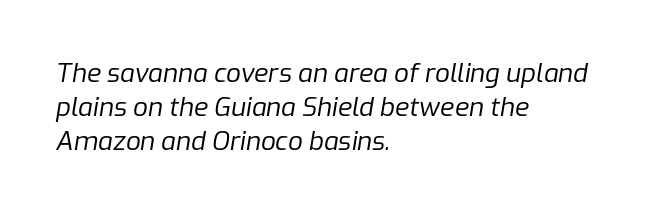
The image shows 26 px text type, italic (leaning right); set left-aligned, normal line spacing (1.3x), normal letter spacing, not underlined.
